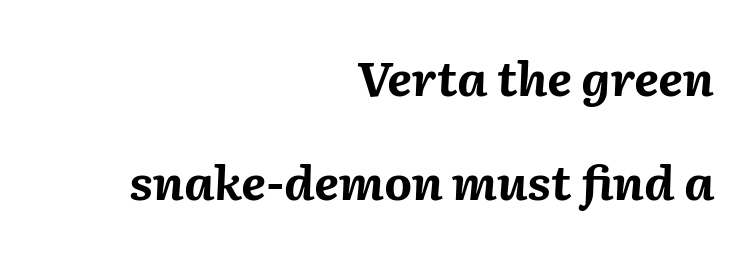
Q: Is the text bold? A: Yes.
Q: Is the text italic (slanted)? A: Yes, it leans right by about 2 degrees.
Q: Is the text underlined? A: No.
Q: How is the paragraph aligned? A: Right-aligned.
Q: Is the spacing between letters normal or unusually wide? A: Normal.
Q: Is the spacing between lines tight, normal or loose? A: Loose.
Q: Width (condensed, normal, or wide)? A: Normal.
Q: Stroke contrast? A: Medium.
Q: x-height? A: Medium.
Q: Monospaced? A: No.
